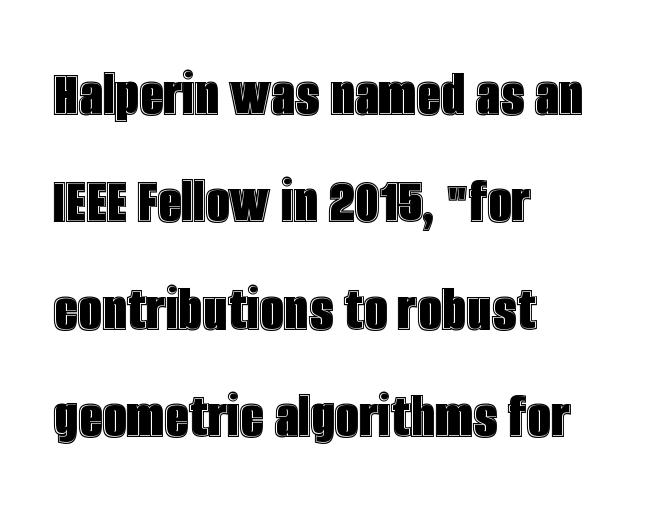
The image shows 68 px condensed type, upright; set left-aligned, normal line spacing (1.58x), normal letter spacing, not underlined; a large x-height.
